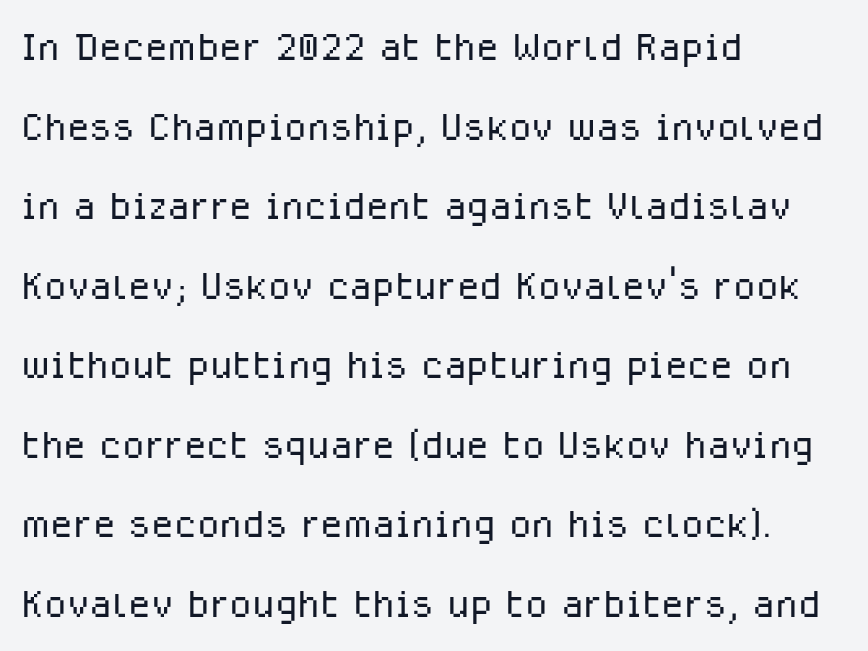
Q: Is the text bold? A: No.
Q: Is the text italic (slanted)? A: No, it is upright.
Q: Is the typeface a serif or a sans-serif typeface? A: Sans-serif.
Q: Is the text underlined? A: No.
Q: How is the paragraph aligned? A: Left-aligned.
Q: Is the spacing between letters normal or unusually wide? A: Normal.
Q: Is the spacing between lines tight, normal or loose? A: Normal.
Q: Width (condensed, normal, or wide)? A: Normal.
Q: Stroke contrast? A: Low.
Q: x-height? A: Medium.
Q: Monospaced? A: No.
